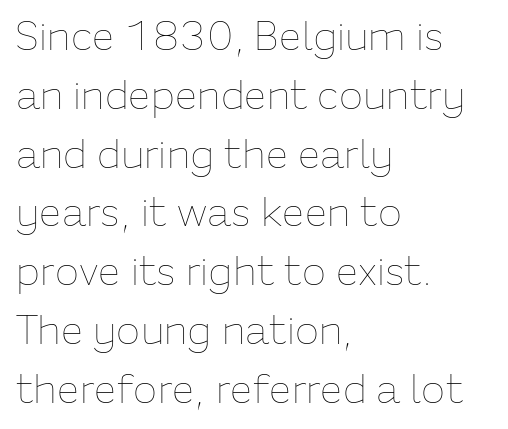
The image shows 40 px thin type, upright; set left-aligned, normal line spacing (1.47x), normal letter spacing, not underlined; low stroke contrast and a medium x-height.
